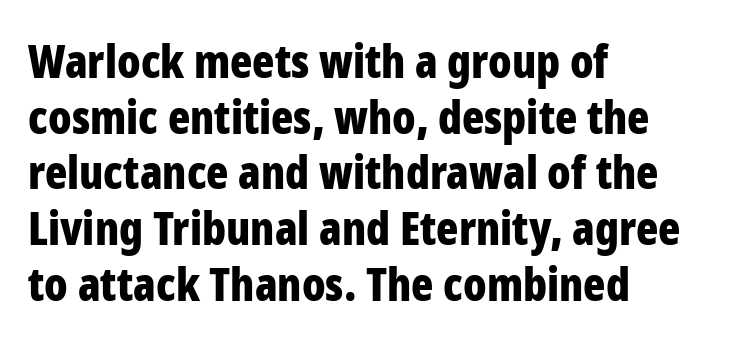
Q: Is the text bold? A: Yes.
Q: Is the text italic (slanted)? A: No, it is upright.
Q: Is the typeface a serif or a sans-serif typeface? A: Sans-serif.
Q: Is the text underlined? A: No.
Q: How is the paragraph aligned? A: Left-aligned.
Q: Is the spacing between letters normal or unusually wide? A: Normal.
Q: Width (condensed, normal, or wide)? A: Condensed.
Q: Stroke contrast? A: Low.
Q: x-height? A: Medium.
Q: Monospaced? A: No.
